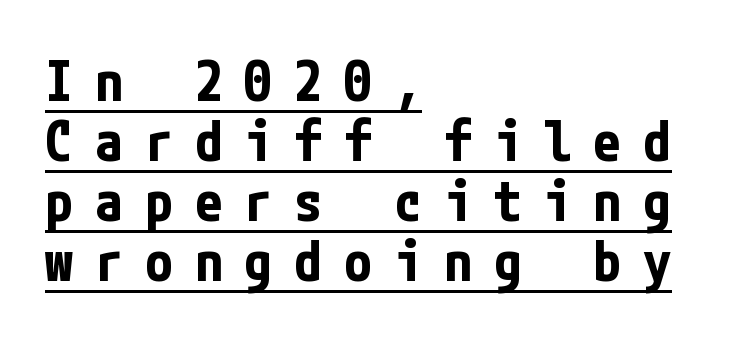
Q: Is the text bold? A: Yes.
Q: Is the text italic (slanted)? A: No, it is upright.
Q: Is the typeface a serif or a sans-serif typeface? A: Sans-serif.
Q: Is the text underlined? A: Yes.
Q: How is the paragraph aligned? A: Left-aligned.
Q: Is the spacing between letters normal or unusually wide? A: Unusually wide.
Q: Is the spacing between lines tight, normal or loose? A: Tight.
Q: Width (condensed, normal, or wide)? A: Condensed.
Q: Stroke contrast? A: Low.
Q: x-height? A: Medium.
